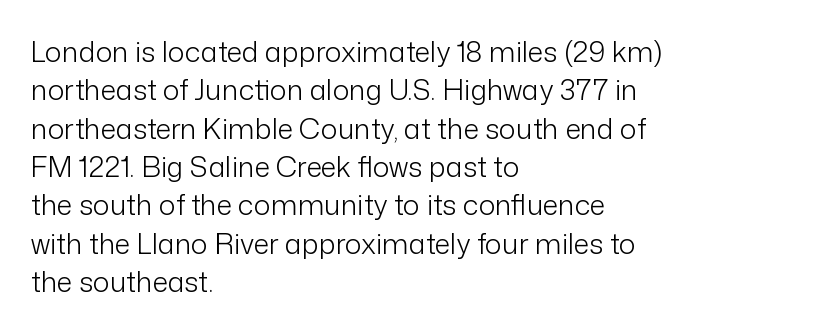
{"serif": "no", "italic": "no", "bold": "no", "weight": "light", "width": "normal", "stroke_contrast": "low", "x_height": "medium", "monospaced": "no", "underline": "no", "align": "left", "line_spacing": "normal", "line_spacing_ratio": 1.37, "letter_spacing": "normal", "letter_spacing_em": 0.0, "glyph_px": 28}
